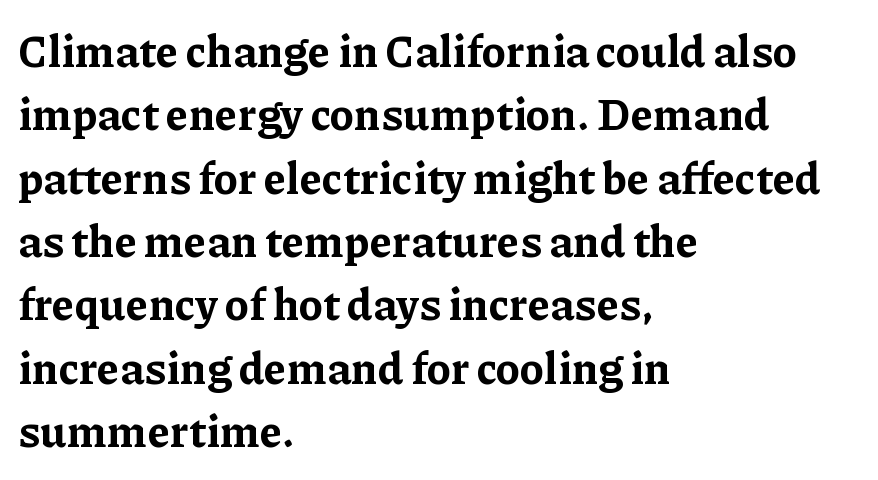
Q: Is the text bold? A: Yes.
Q: Is the text italic (slanted)? A: No, it is upright.
Q: Is the typeface a serif or a sans-serif typeface? A: Serif.
Q: Is the text underlined? A: No.
Q: How is the paragraph aligned? A: Left-aligned.
Q: Is the spacing between letters normal or unusually wide? A: Normal.
Q: Is the spacing between lines tight, normal or loose? A: Normal.
Q: Width (condensed, normal, or wide)? A: Normal.
Q: Stroke contrast? A: Low.
Q: x-height? A: Medium.
Q: Monospaced? A: No.
